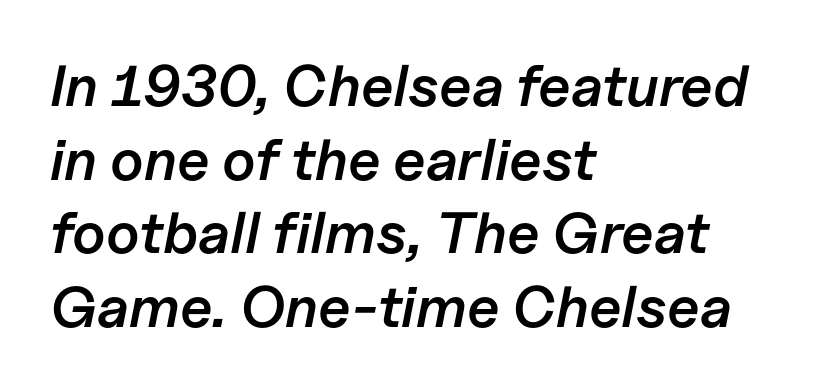
Q: Is the text bold? A: Semi-bold.
Q: Is the text italic (slanted)? A: Yes, it leans right by about 11 degrees.
Q: Is the text underlined? A: No.
Q: How is the paragraph aligned? A: Left-aligned.
Q: Is the spacing between letters normal or unusually wide? A: Normal.
Q: Is the spacing between lines tight, normal or loose? A: Normal.
Q: Width (condensed, normal, or wide)? A: Normal.
Q: Stroke contrast? A: Low.
Q: x-height? A: Medium.
Q: Monospaced? A: No.
